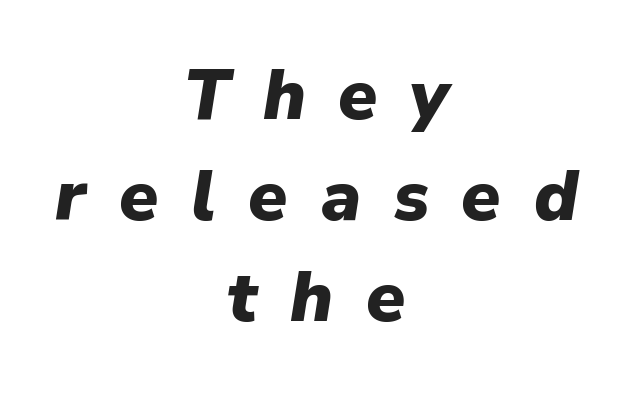
Q: Is the text bold? A: Yes.
Q: Is the text italic (slanted)? A: Yes, it leans right by about 9 degrees.
Q: Is the text underlined? A: No.
Q: How is the paragraph aligned? A: Centered.
Q: Is the spacing between letters normal or unusually wide? A: Unusually wide.
Q: Is the spacing between lines tight, normal or loose? A: Normal.
Q: Width (condensed, normal, or wide)? A: Normal.
Q: Stroke contrast? A: Low.
Q: x-height? A: Medium.
Q: Monospaced? A: No.
